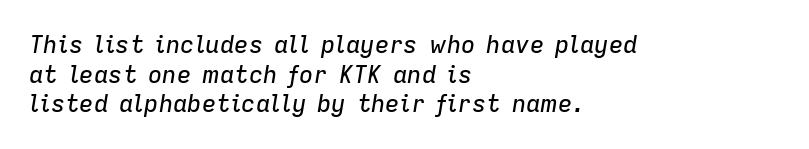
This is oblique type, the kind used for emphasis or titles. The passage shown has conventional tracking throughout. The lines in this sample share a left origin and differ only in where they stop. The space beneath each line is pristine and unruled.
